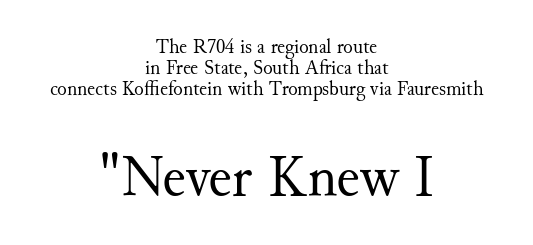
{"serif": "yes", "italic": "no", "bold": "no", "weight": "regular", "width": "normal", "stroke_contrast": "medium", "x_height": "small", "monospaced": "no", "underline": "no", "align": "center", "line_spacing": "tight", "line_spacing_ratio": 1.05, "letter_spacing": "normal", "letter_spacing_em": 0.0, "larger_block": "second", "size_ratio": 2.95, "glyph_px": 59}
